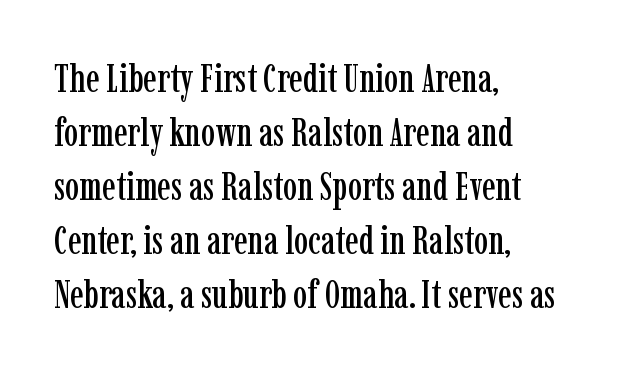
Letterform terminals end in serifs throughout the passage. Summary of vertical rhythm: regular, with standard interline spacing. The compositor pushed each line to the left boundary. Here the designer chose a conventional face with non-uniform glyph widths. The horizontal fit of the characters is conventional and even.
